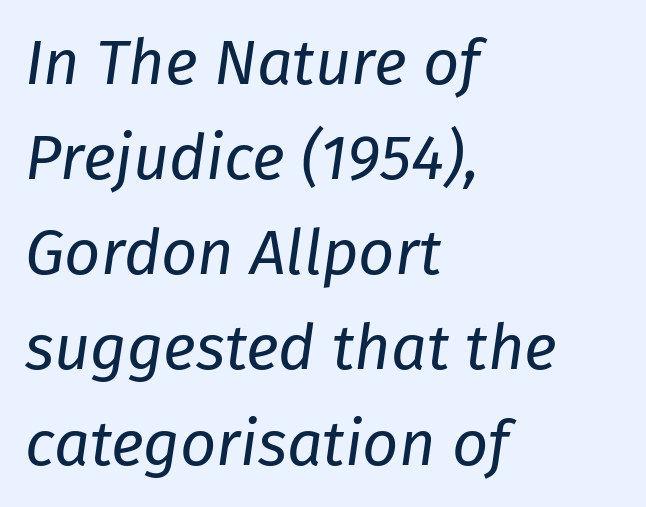
Descenders are the only things crossing below the line. The specimen reads as italic at a glance. Reading down the block, your eye returns to a fixed left position each line. Summary of weight: not heavy and not bold. You could not count columns in this text — the font is proportionally spaced. The line-height multiplier appears to be the usual default.
